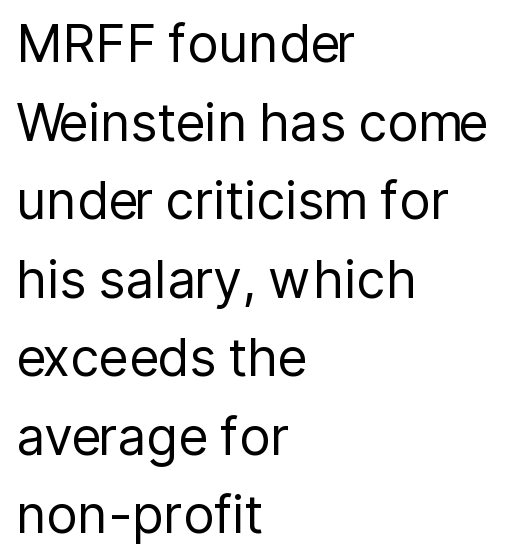
Weight: not bold — regular or lighter. Grotesque or geometric, the face here clearly has no serifs. Honestly, there is no underline to notice here at all. Leading matches the norm, producing a regular column. Style check: upright.
